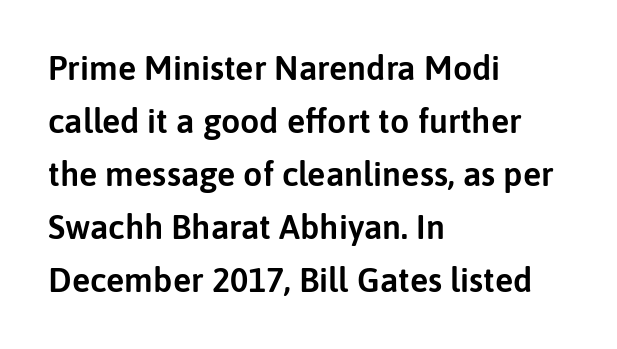
The letters stand upright; this is a roman face. Underlining? Definitely not there. Typographically, this falls in the sans-serif category. How would I describe the line gaps? Plain and ordinary. Nothing unusual about the tracking: characters are spaced as the font intends.
